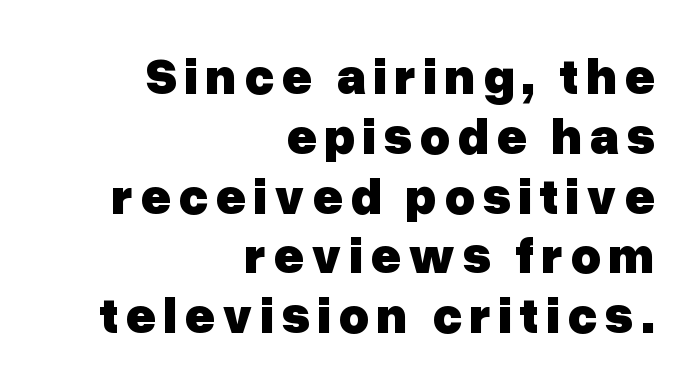
{"serif": "no", "italic": "no", "bold": "yes", "weight": "heavy", "width": "normal", "stroke_contrast": "low", "x_height": "medium", "monospaced": "no", "underline": "no", "align": "right", "line_spacing": "tight", "line_spacing_ratio": 1.15, "glyph_px": 52}
